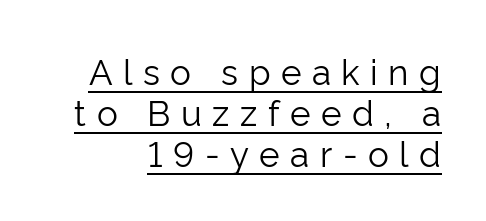
The face used here is rendered with a markedly widened letterfit. This sample uses a sans-serif face. Heft: none added — not bold. If you drew a line through each stem, it would be perfectly vertical. Does the copy run flush right? Yes — the right margin is perfectly even.
